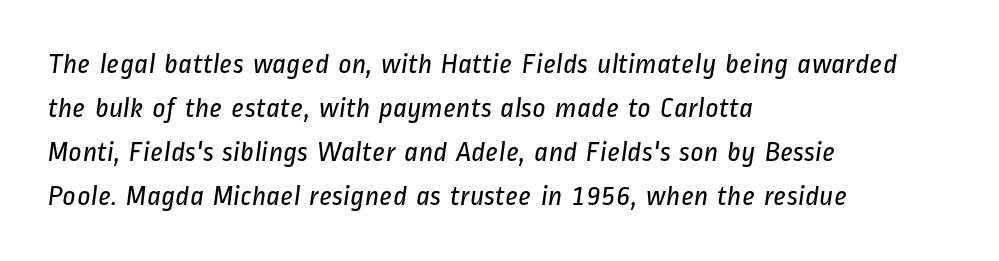
The image shows 29 px regular-weight, condensed sans-serif type; set left-aligned, normal line spacing (1.52x), normal letter spacing, not underlined; low stroke contrast and a medium x-height.
